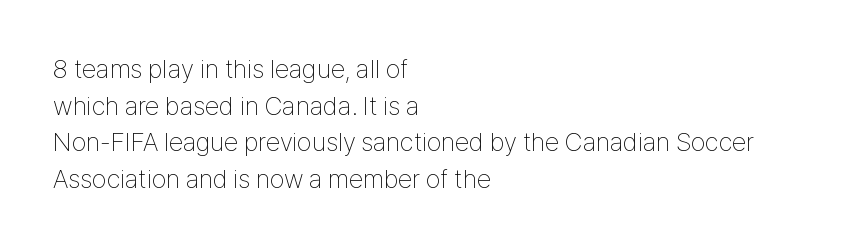
In CSS terms this would be text-align: left. The words here are not underlined. The font is comparable to plain body text, perhaps lighter. Every character sits straight up, as roman type does. The vertical gap from one line to the next is medium. Compared with typical body copy, the letter spacing here is the same.
